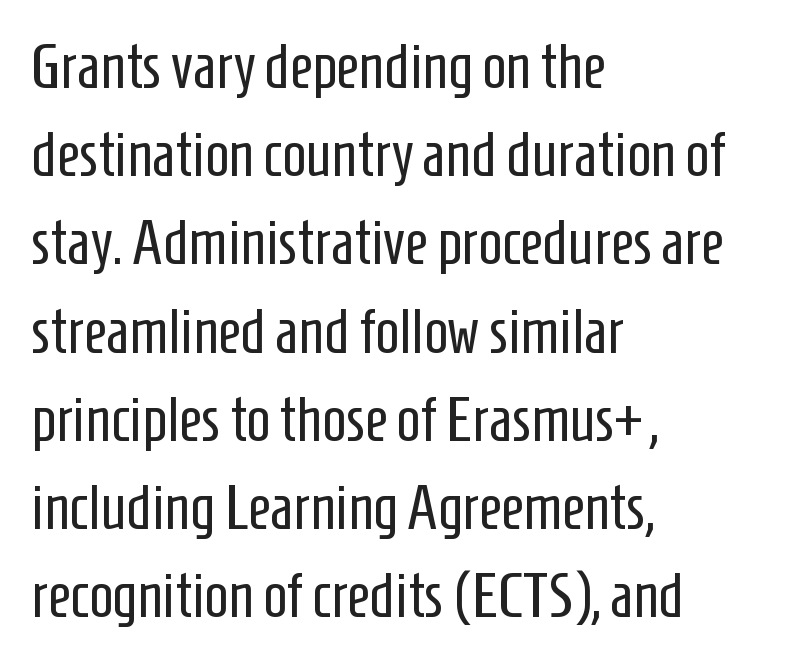
Each new line begins a customary step beneath the previous one. Do the characters align in a grid? No, the font is proportional. Letters have the restrained weight of plain body copy at most. The foot of each line stays bare and open.
